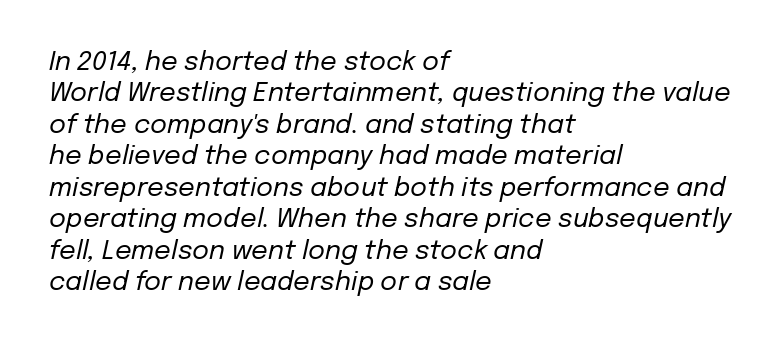
{"italic": "yes", "lean": "right", "slant_degrees": 12, "bold": "no", "underline": "no", "align": "left", "line_spacing_ratio": 1.21, "letter_spacing": "normal", "letter_spacing_em": 0.0, "glyph_px": 26}
